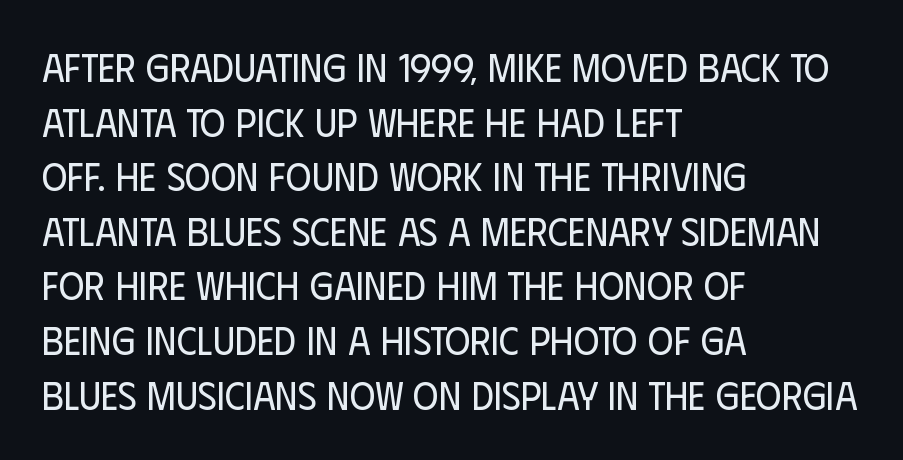
Vertically, the passage feels balanced, rows spaced as you'd expect. Stroke terminals: plain, sans-serif. Proportional: the letters do not fall into vertical columns. In terms of letterspacing, this is plain default setting.
